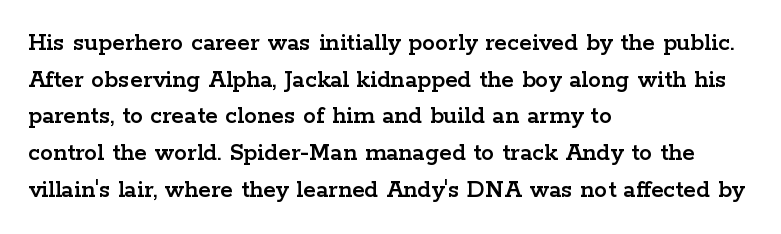
The image shows 26 px text type, upright; set left-aligned, normal line spacing (1.41x), normal letter spacing, not underlined.
